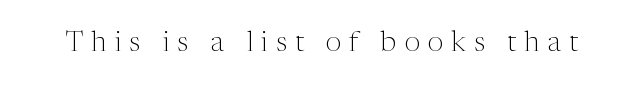
The image shows 28 px light serif type, upright; set unusually wide letter spacing (+0.29 em), not underlined; medium stroke contrast and a medium x-height.
